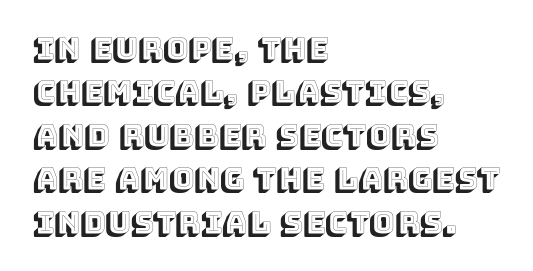
Q: Is the text italic (slanted)? A: No, it is upright.
Q: Is the text underlined? A: No.
Q: How is the paragraph aligned? A: Left-aligned.
Q: Is the spacing between letters normal or unusually wide? A: Normal.
Q: Is the spacing between lines tight, normal or loose? A: Normal.
Q: Width (condensed, normal, or wide)? A: Normal.
Q: x-height? A: Large.
Q: Monospaced? A: No.
